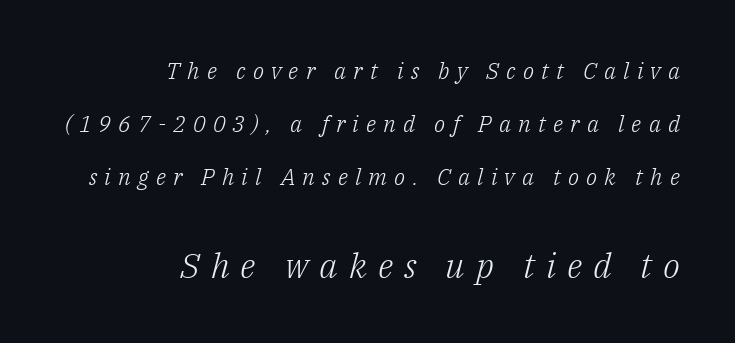
{"serif": "yes", "italic": "yes", "lean": "right", "slant_degrees": 14, "bold": "no", "weight": "light", "width": "normal", "stroke_contrast": "low", "x_height": "medium", "monospaced": "no", "underline": "no", "align": "right", "line_spacing": "loose", "line_spacing_ratio": 2.3, "letter_spacing": "wide", "letter_spacing_em": 0.31, "larger_block": "second", "size_ratio": 1.52, "glyph_px": 35}
